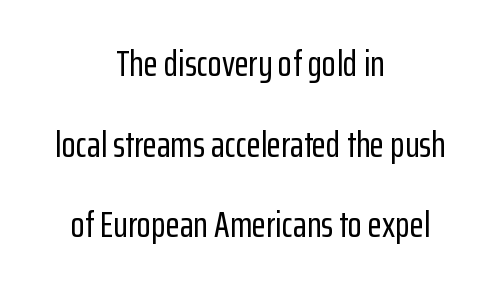
A clean baseline with only descenders dipping below it. Words appear dense and cohesive because spacing is normal. Is this a sans? Yes — the strokes have no serifs. Do the characters align in a grid? No, the font is proportional. You could fit nearly another row in the gap between these rows. Every row of glyphs is offset so its center matches the block's center.
